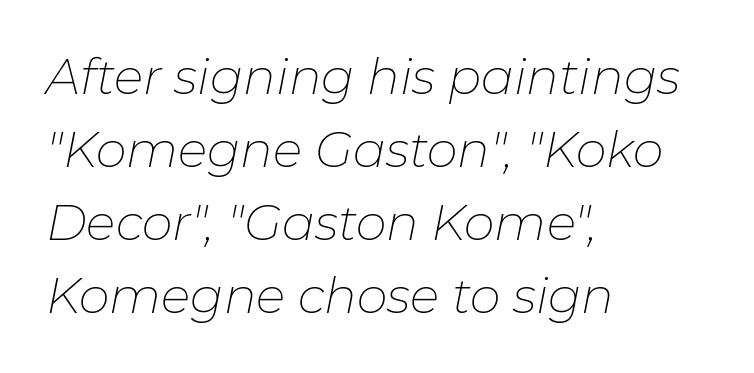
{"italic": "yes", "lean": "right", "slant_degrees": 11, "bold": "no", "weight": "thin", "width": "normal", "stroke_contrast": "low", "x_height": "medium", "monospaced": "no", "underline": "no", "align": "left", "line_spacing": "normal", "line_spacing_ratio": 1.49, "letter_spacing": "normal", "letter_spacing_em": 0.0, "glyph_px": 49}
